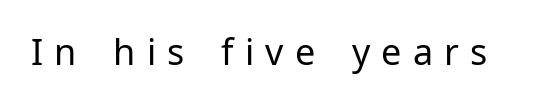
Classification — sans serif. When letters stand straight like this, we call the style roman or upright. The area under the type is left untouched. Spacing verdict: proportional, widths tailored to each character.
